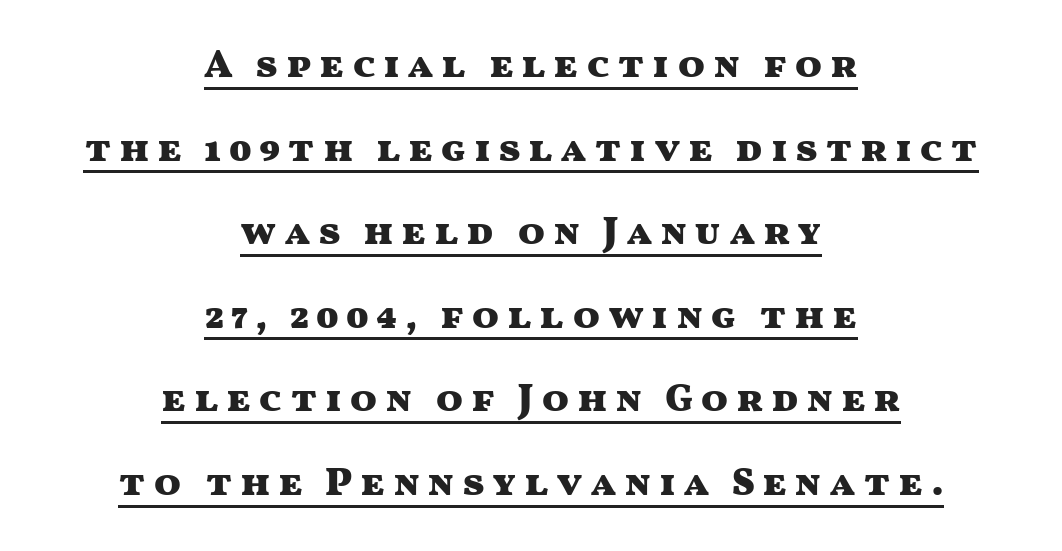
The image shows 40 px heavy, wide sans-serif type, upright; set centered, loose line spacing (2.09x), underlined; medium stroke contrast and a medium x-height.
